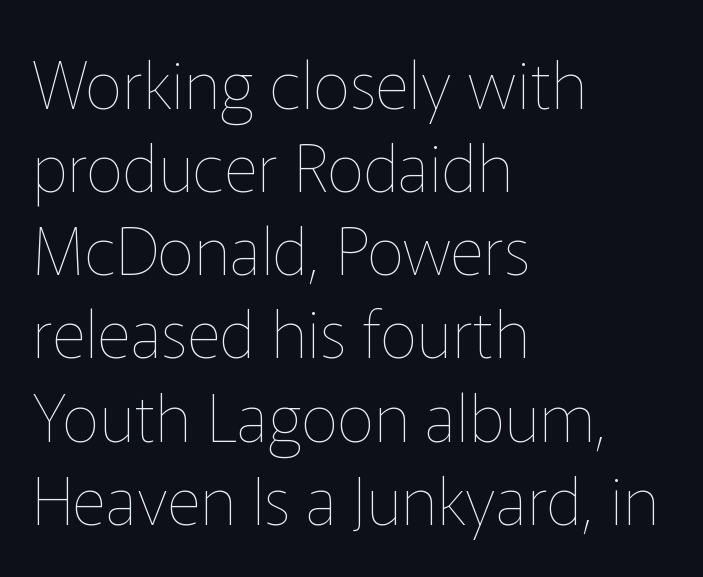
The image shows 66 px thin type, upright; set left-aligned, normal line spacing (1.26x), normal letter spacing, not underlined; low stroke contrast and a medium x-height.
